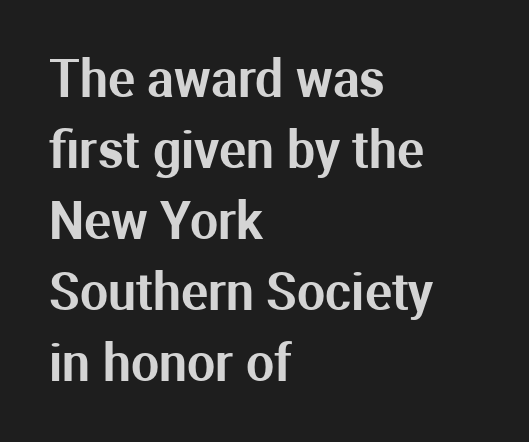
The image shows 50 px sans-serif type, upright; set left-aligned, normal line spacing (1.42x), normal letter spacing, not underlined; medium stroke contrast and a medium x-height.
